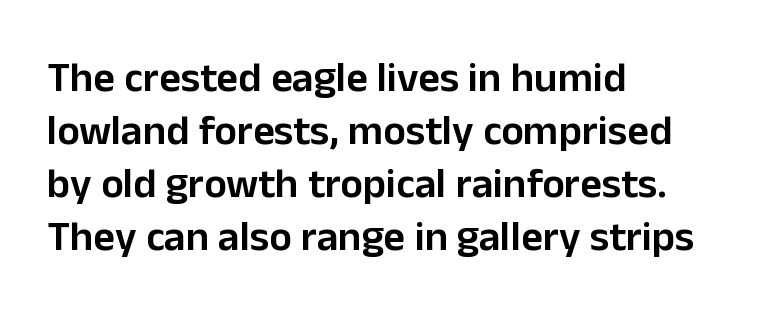
The image shows 42 px semibold sans-serif type, upright; set left-aligned, normal line spacing (1.26x), normal letter spacing, not underlined; low stroke contrast and a medium x-height.
